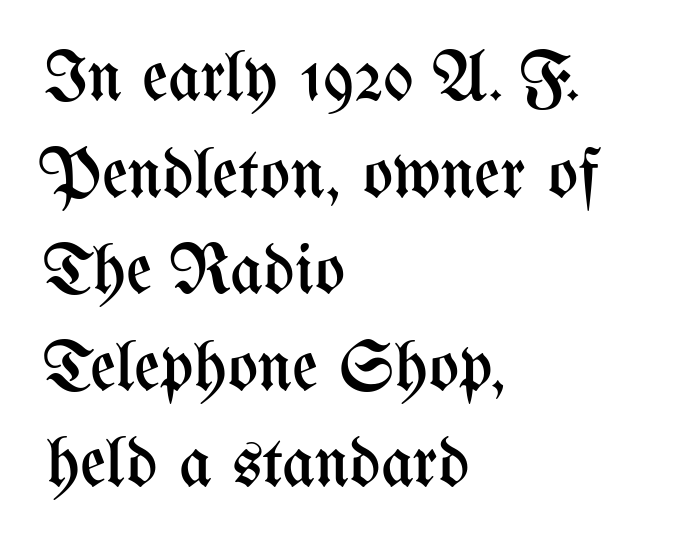
Interline gaps are of average width in this sample. Unlike italic type, these characters show no tilt at all. The rag falls on the right side of this text block. Tracking value appears to be zero — textbook default spacing. Character widths vary here, with narrow letters taking less room than wide ones. Decoration check: the copy has no underline.
